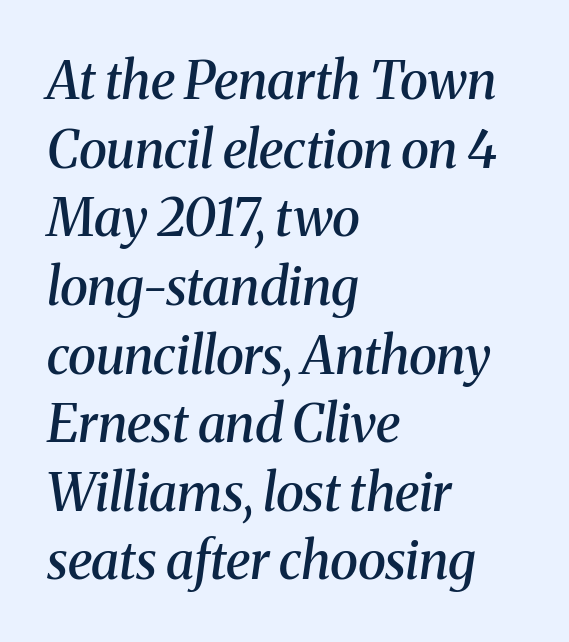
The image shows 52 px semibold serif type, italic (leaning right); set left-aligned, normal line spacing (1.32x), normal letter spacing, not underlined; medium stroke contrast and a medium x-height.
